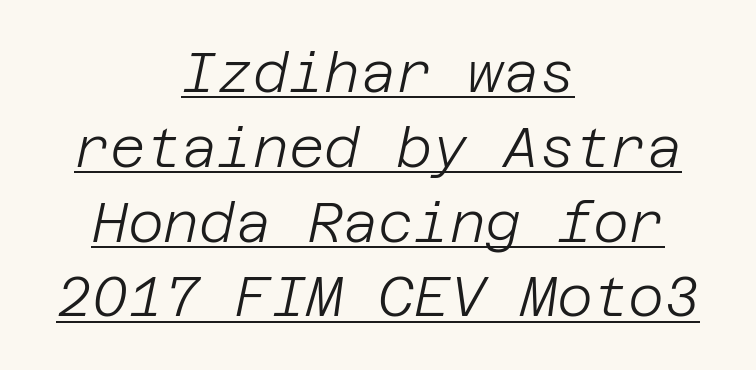
Q: Is the text bold? A: No.
Q: Is the text italic (slanted)? A: Yes, it leans right by about 12 degrees.
Q: Is the text underlined? A: Yes.
Q: How is the paragraph aligned? A: Centered.
Q: Is the spacing between letters normal or unusually wide? A: Normal.
Q: Is the spacing between lines tight, normal or loose? A: Normal.
Q: Width (condensed, normal, or wide)? A: Normal.
Q: Stroke contrast? A: Low.
Q: x-height? A: Large.
